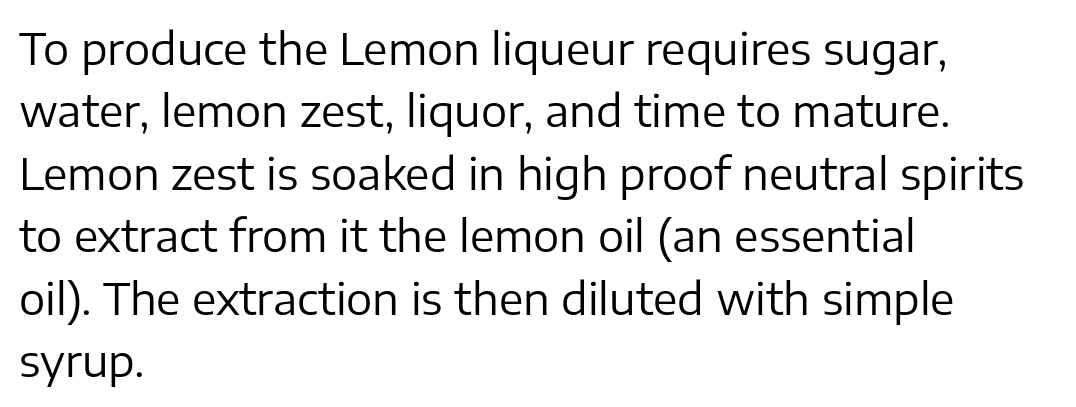
Q: Is the text bold? A: No.
Q: Is the text italic (slanted)? A: No, it is upright.
Q: Is the typeface a serif or a sans-serif typeface? A: Sans-serif.
Q: Is the text underlined? A: No.
Q: How is the paragraph aligned? A: Left-aligned.
Q: Is the spacing between letters normal or unusually wide? A: Normal.
Q: Is the spacing between lines tight, normal or loose? A: Normal.
Q: Width (condensed, normal, or wide)? A: Normal.
Q: Stroke contrast? A: Low.
Q: x-height? A: Medium.
Q: Monospaced? A: No.
